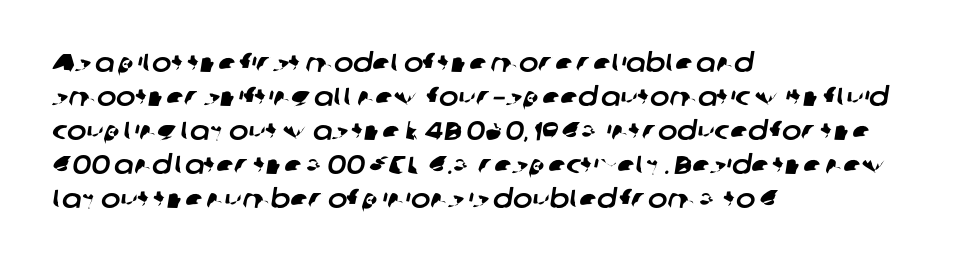
The image shows 26 px text type; set left-aligned, normal line spacing (1.31x), normal letter spacing, not underlined.
